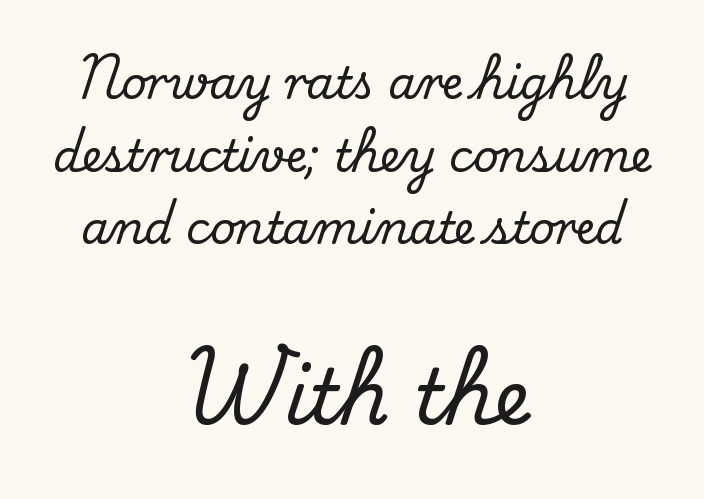
{"serif": "yes", "width": "normal", "stroke_contrast": "medium", "x_height": "small", "monospaced": "no", "underline": "no", "align": "center", "line_spacing": "normal", "line_spacing_ratio": 1.65, "letter_spacing": "normal", "letter_spacing_em": 0.0, "larger_block": "second", "size_ratio": 1.75, "glyph_px": 77}
